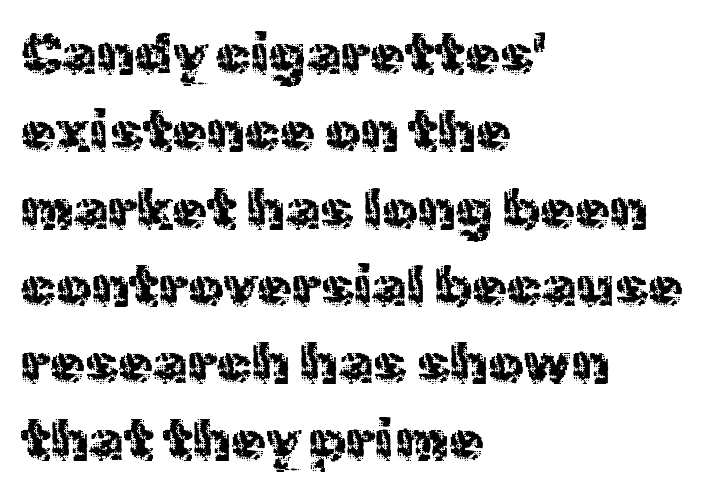
Q: Is the text bold? A: No.
Q: Is the text italic (slanted)? A: No, it is upright.
Q: Is the typeface a serif or a sans-serif typeface? A: Sans-serif.
Q: Is the text underlined? A: No.
Q: How is the paragraph aligned? A: Left-aligned.
Q: Is the spacing between letters normal or unusually wide? A: Normal.
Q: Is the spacing between lines tight, normal or loose? A: Normal.
Q: Width (condensed, normal, or wide)? A: Normal.
Q: x-height? A: Medium.
Q: Monospaced? A: No.
